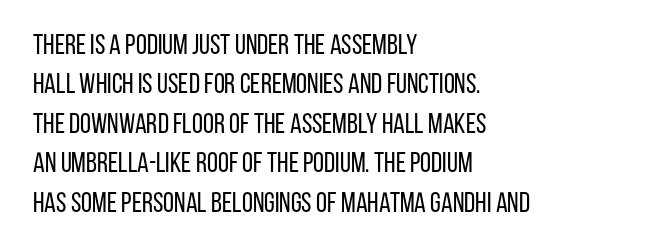
The image shows 28 px regular-weight, condensed sans-serif type, upright; set left-aligned, normal line spacing (1.41x), normal letter spacing, not underlined; low stroke contrast and a large x-height.
